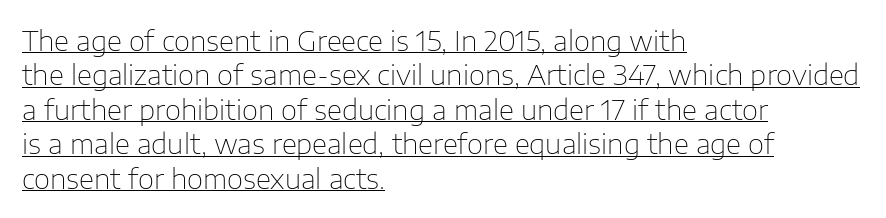
Varying glyph widths throughout — classic text-font behaviour. Line starts are locked; line ends wander. To sum up the face: it is a sans, with no serifs. These lines keep a tight, regular rhythm from letter to letter. Weight class: somewhere from thin through regular.
